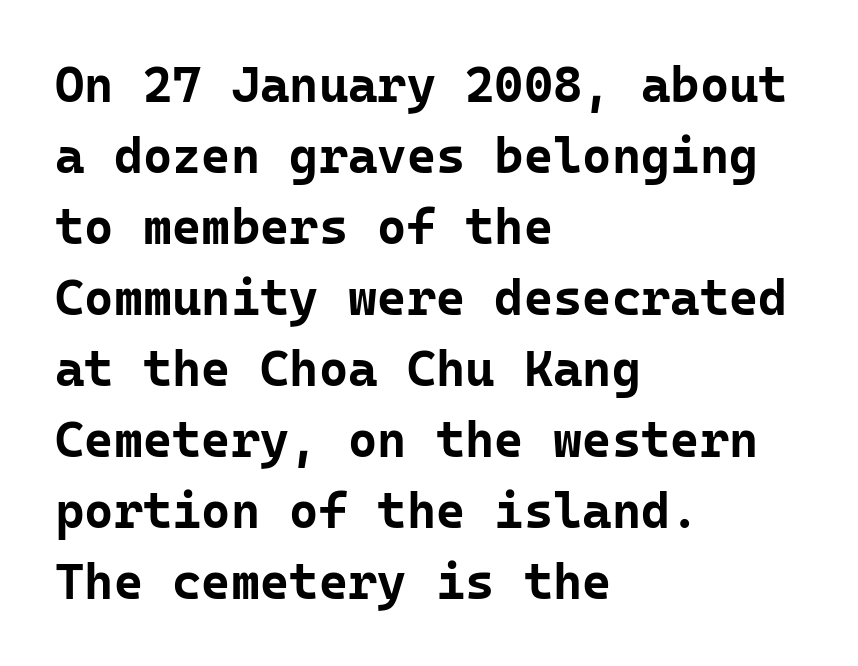
The image shows 50 px bold sans-serif type, upright, monospaced; set left-aligned, normal line spacing (1.42x), normal letter spacing, not underlined; low stroke contrast and a medium x-height.
